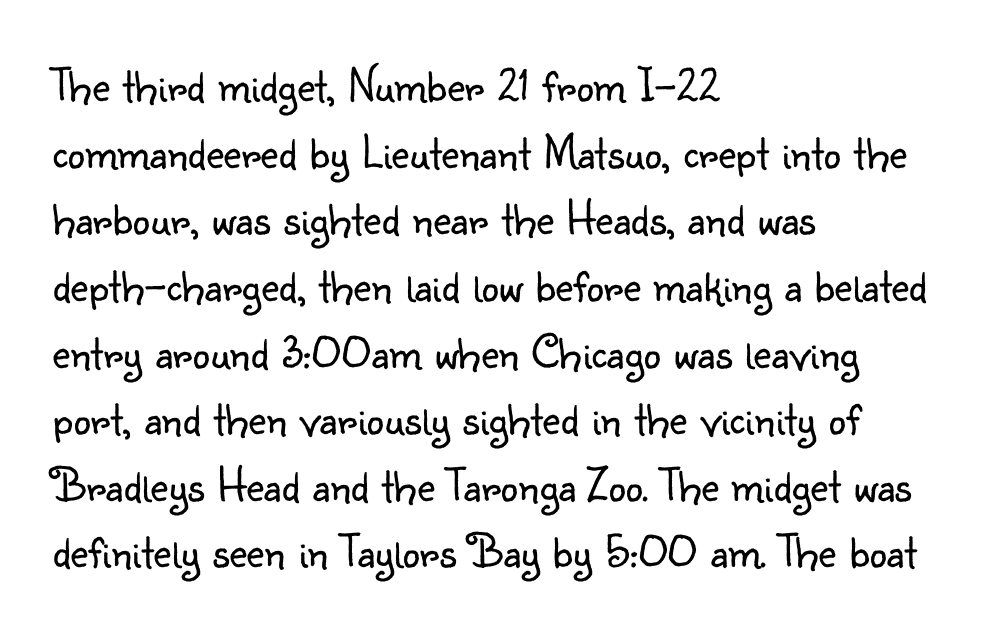
The image shows 49 px light sans-serif type, upright; set left-aligned, normal line spacing (1.36x), normal letter spacing, not underlined; low stroke contrast and a small x-height.
